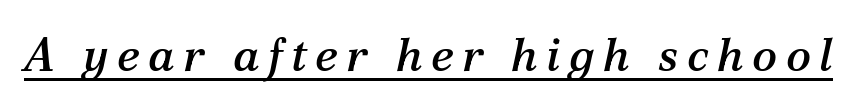
The letters advance in unequal steps, a hallmark of proportional type. In terms of letterform style, serifs are clearly present. A continuous stroke trails under the words, as in a hyperlink. Rendered with sloped, italic letterforms.
